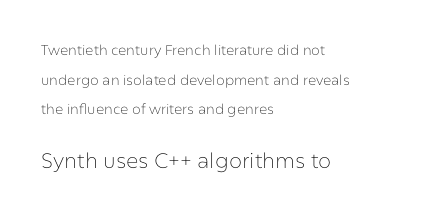
The image shows 21 px text type, upright; set left-aligned, loose line spacing (2.12x), normal letter spacing, not underlined; the second (bottom) block is 1.5x larger.
